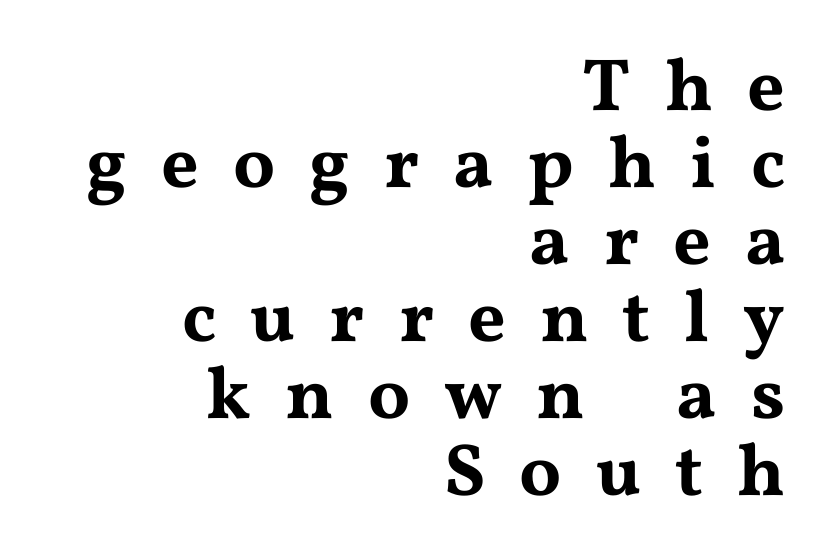
The image shows 74 px wide serif type, upright; set right-aligned, tight line spacing (1.04x), unusually wide letter spacing (+0.46 em), not underlined; medium stroke contrast and a medium x-height.
